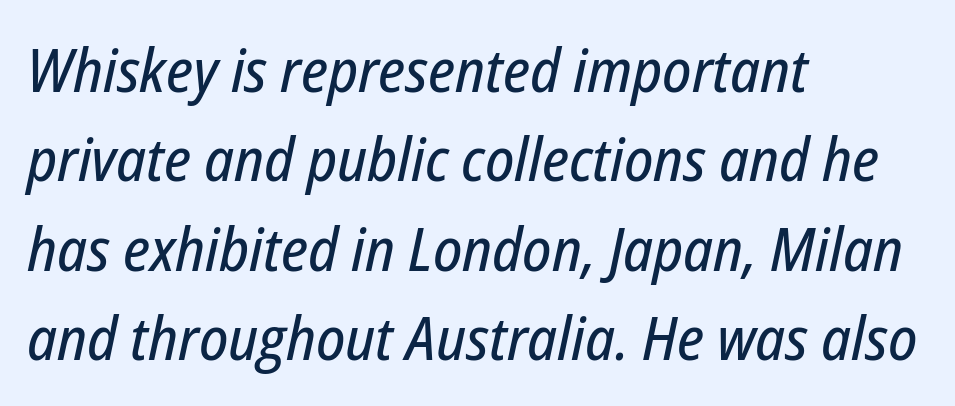
The image shows 60 px condensed type, italic (leaning right); set left-aligned, normal line spacing (1.49x), normal letter spacing, not underlined; low stroke contrast and a medium x-height.
